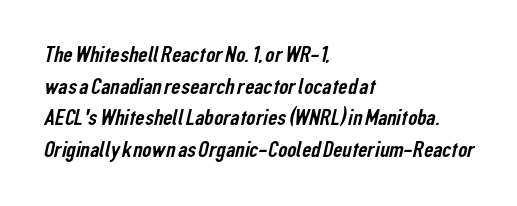
The image shows 23 px text type; set left-aligned, normal line spacing (1.38x), normal letter spacing, not underlined.
